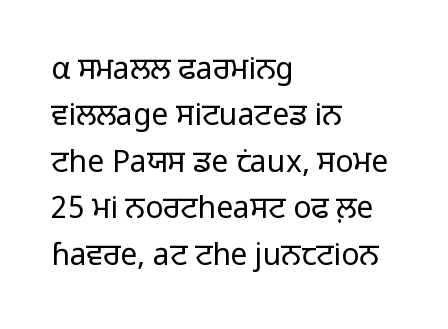
Q: Is the text bold? A: No.
Q: Is the text italic (slanted)? A: No, it is upright.
Q: Is the typeface a serif or a sans-serif typeface? A: Sans-serif.
Q: Is the text underlined? A: No.
Q: How is the paragraph aligned? A: Left-aligned.
Q: Is the spacing between letters normal or unusually wide? A: Normal.
Q: Is the spacing between lines tight, normal or loose? A: Normal.
Q: Width (condensed, normal, or wide)? A: Normal.
Q: Stroke contrast? A: Low.
Q: x-height? A: Medium.
Q: Monospaced? A: No.
